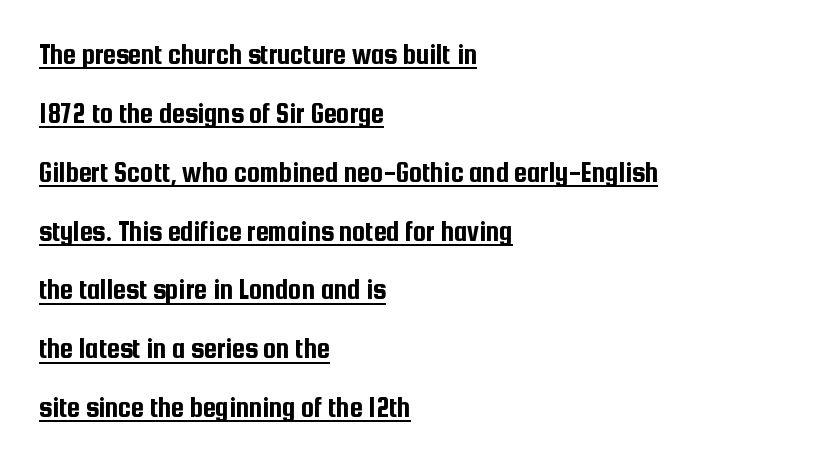
The rendering uses natural spacing where letterforms have individual widths. Honestly, the rows look like they've been pulled way apart. Left-aligned paragraph, ragged on the right. Type style note: lacks serifs. Characters follow at the spacing the type designer built in.
